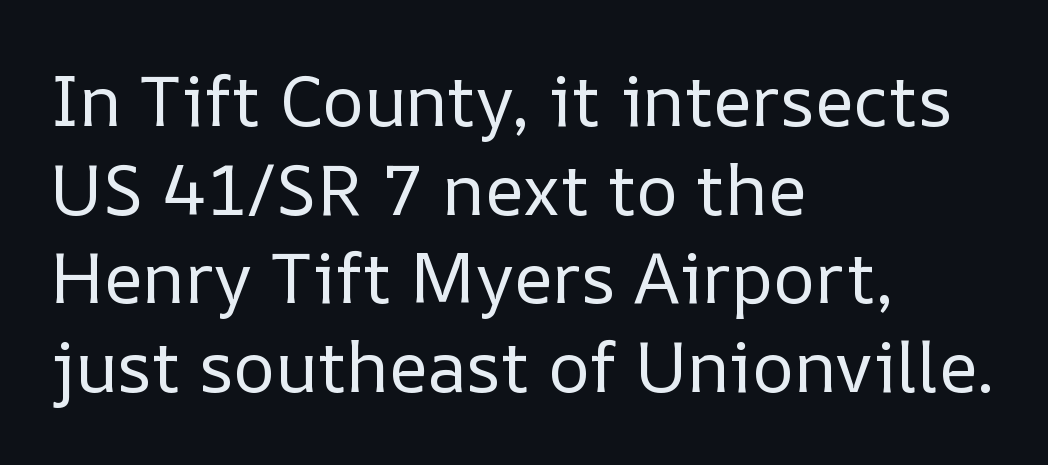
The image shows 71 px regular-weight type, upright; set left-aligned, normal line spacing (1.25x), normal letter spacing, not underlined; low stroke contrast and a medium x-height.
